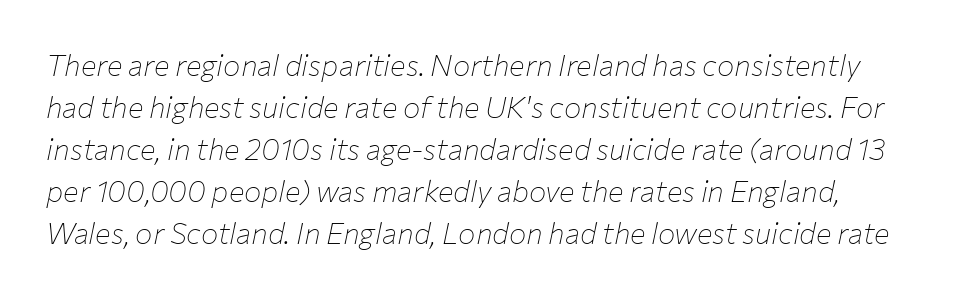
Italic? Definitely — the glyphs are oblique. The area under the type is left untouched. The font is comparable to plain body text, perhaps lighter. Spacing verdict: proportional, widths tailored to each character. Is the letter spacing exaggerated? No — it looks like the ordinary default.
